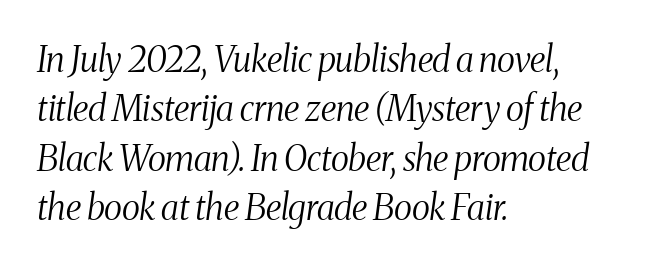
Rendered with sloped, italic letterforms. The designer left line spacing at the default. The passage shown is not bold in any degree. The ragged edge is on the right, which tells us the setting is flush left. Has an underline been added? It has not. Inter-character spacing is left at the font's built-in metrics.
